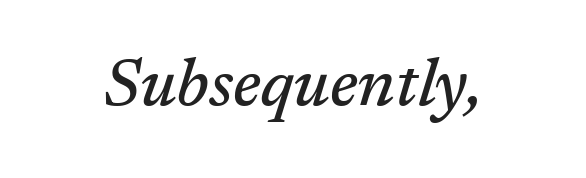
The image shows 67 px serif type, italic (leaning right); set normal letter spacing, not underlined; medium stroke contrast and a medium x-height.
